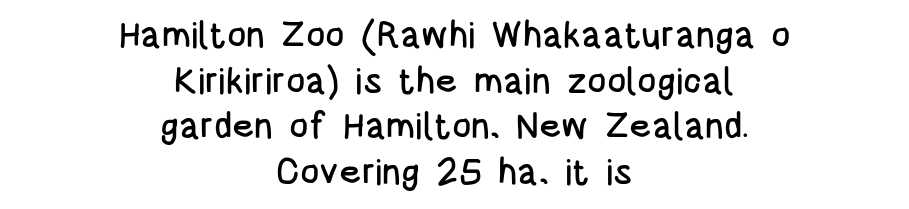
Q: Is the text italic (slanted)? A: No, it is upright.
Q: Is the typeface a serif or a sans-serif typeface? A: Sans-serif.
Q: Is the text underlined? A: No.
Q: How is the paragraph aligned? A: Centered.
Q: Is the spacing between letters normal or unusually wide? A: Normal.
Q: Is the spacing between lines tight, normal or loose? A: Normal.
Q: Width (condensed, normal, or wide)? A: Condensed.
Q: Stroke contrast? A: Low.
Q: x-height? A: Large.
Q: Monospaced? A: No.
